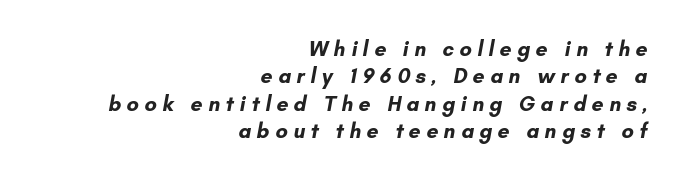
The zone under the glyphs is completely vacant. Where is the straight margin? On the right. A typesetter would call this heavily tracked-out type. Heavy, bold letterforms. Vertical spacing — default.
